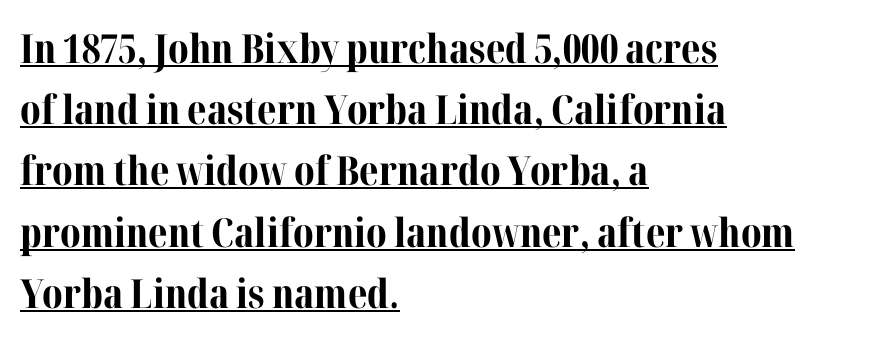
Tracking value appears to be zero — textbook default spacing. What's the leading like? Ordinary, nothing unusual. You could not count columns in this text — the font is proportionally spaced. Bold? Absolutely — the strokes are thick and heavy.
